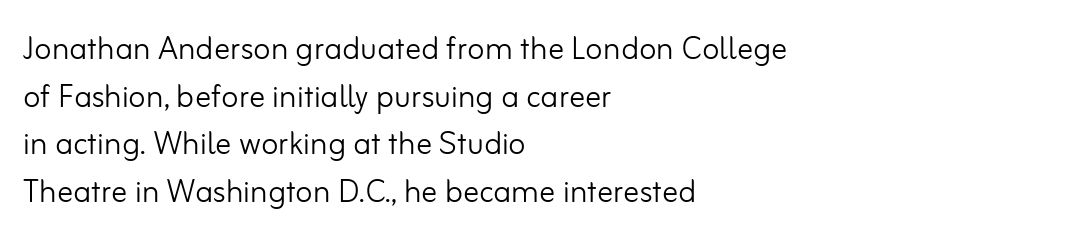
The image shows 40 px light sans-serif type, upright; set left-aligned, line spacing 1.19x, normal letter spacing, not underlined; low stroke contrast and a small x-height.
